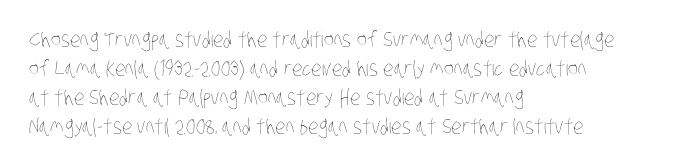
{"bold": "no", "underline": "no", "align": "left", "line_spacing": "normal", "line_spacing_ratio": 1.38, "letter_spacing": "normal", "letter_spacing_em": 0.0, "glyph_px": 21}
